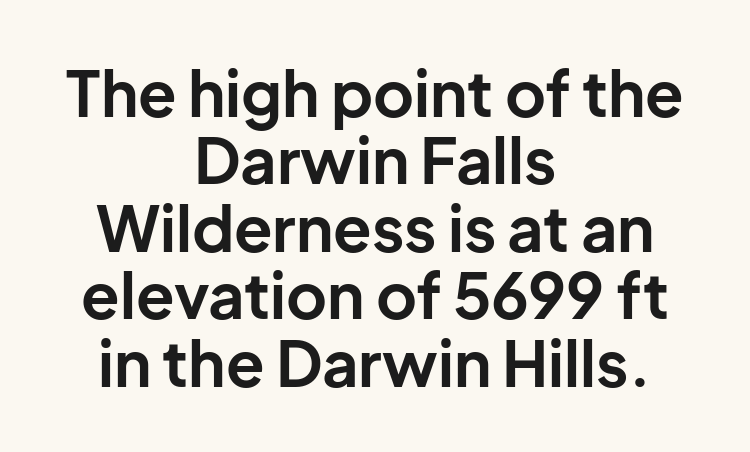
Q: Is the text bold? A: Yes.
Q: Is the text italic (slanted)? A: No, it is upright.
Q: Is the typeface a serif or a sans-serif typeface? A: Sans-serif.
Q: Is the text underlined? A: No.
Q: How is the paragraph aligned? A: Centered.
Q: Is the spacing between letters normal or unusually wide? A: Normal.
Q: Is the spacing between lines tight, normal or loose? A: Tight.
Q: Width (condensed, normal, or wide)? A: Normal.
Q: Stroke contrast? A: Low.
Q: x-height? A: Medium.
Q: Monospaced? A: No.
